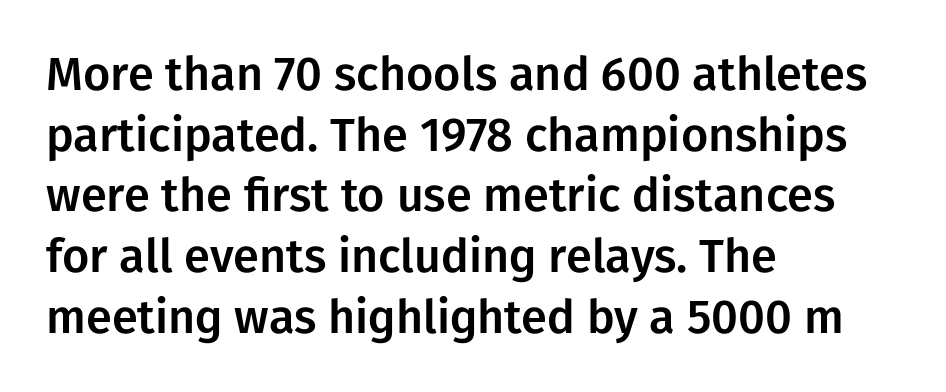
Q: Is the text italic (slanted)? A: No, it is upright.
Q: Is the typeface a serif or a sans-serif typeface? A: Sans-serif.
Q: Is the text underlined? A: No.
Q: How is the paragraph aligned? A: Left-aligned.
Q: Is the spacing between letters normal or unusually wide? A: Normal.
Q: Is the spacing between lines tight, normal or loose? A: Normal.
Q: Width (condensed, normal, or wide)? A: Normal.
Q: Stroke contrast? A: Low.
Q: x-height? A: Medium.
Q: Monospaced? A: No.
